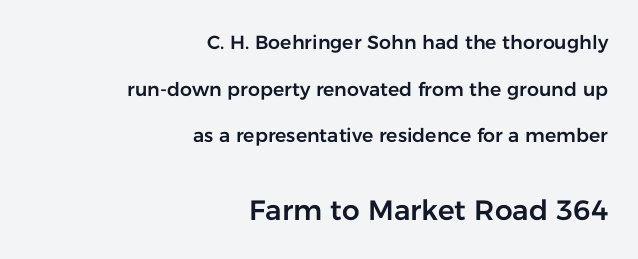
The line texture is even and compact thanks to regular tracking. The space between consecutive lines is lavish. This sample uses an upright cut, with every glyph sitting square on the baseline. The text block is weighted toward the right margin, trailing off unevenly leftward. Descenders are the only things crossing below the line.
